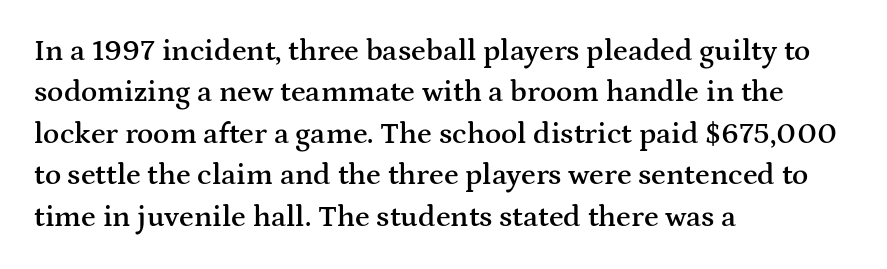
Summary of weight: moderately heavy, a semibold. If you drew a ruler down the left edge, every line would touch it. To sum up the face: it has serifs. Summary of vertical rhythm: regular, with standard interline spacing.
